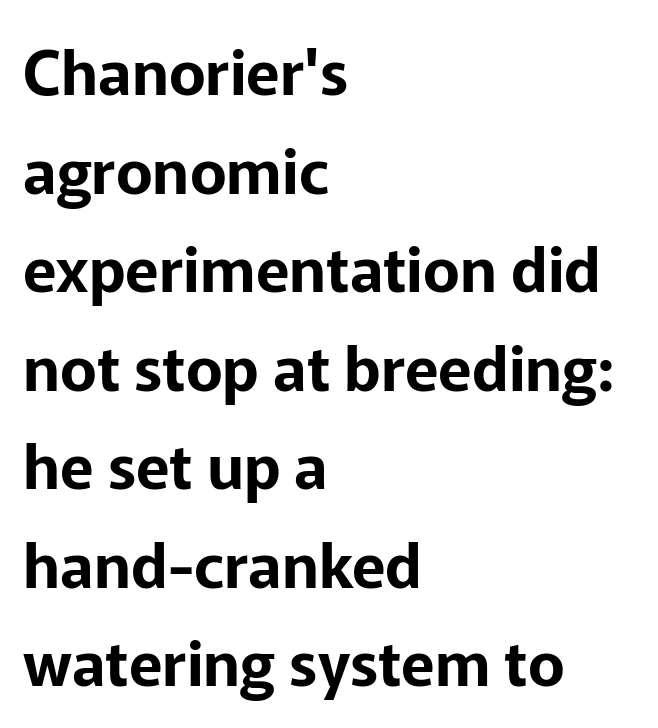
{"serif": "no", "italic": "no", "width": "normal", "stroke_contrast": "low", "x_height": "medium", "monospaced": "no", "underline": "no", "align": "left", "line_spacing": "normal", "line_spacing_ratio": 1.59, "letter_spacing": "normal", "letter_spacing_em": 0.0, "glyph_px": 62}
